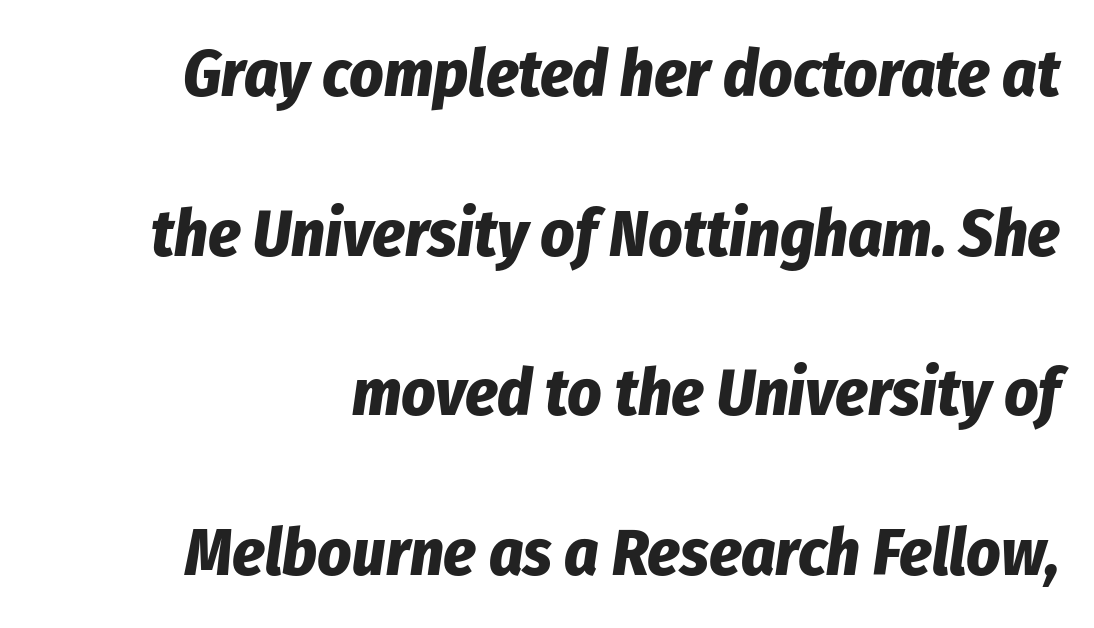
Widely set lines give the paragraph a tall, airy silhouette. The sample has been set heavy, in full bold. Is this a fixed-width face? No — the glyphs have proportional, varying widths. Slanted lettering throughout. Honestly, there is no underline to notice here at all.
